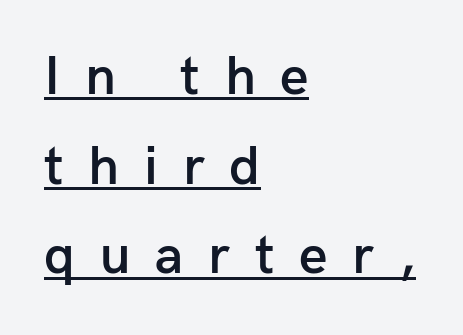
The image shows 55 px semibold sans-serif type, upright; set left-aligned, normal line spacing (1.63x), unusually wide letter spacing (+0.45 em), underlined; low stroke contrast and a medium x-height.
